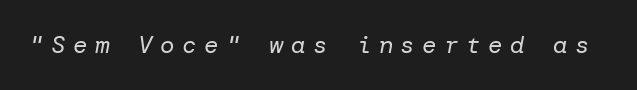
{"italic": "yes", "lean": "right", "slant_degrees": 10, "bold": "no", "underline": "no", "letter_spacing": "wide", "letter_spacing_em": 0.31, "glyph_px": 24}
